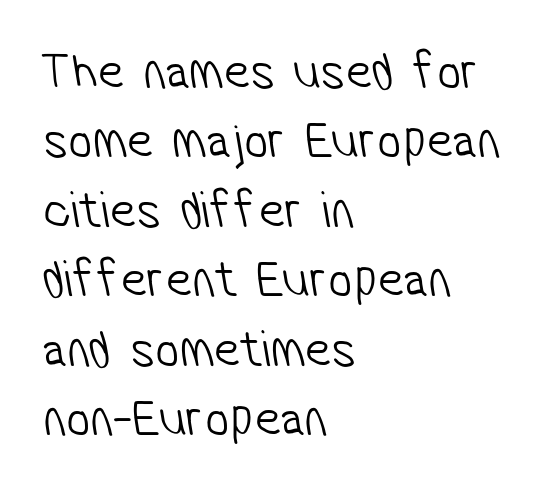
Q: Is the text bold? A: No.
Q: Is the typeface a serif or a sans-serif typeface? A: Sans-serif.
Q: Is the text underlined? A: No.
Q: How is the paragraph aligned? A: Left-aligned.
Q: Is the spacing between letters normal or unusually wide? A: Normal.
Q: Is the spacing between lines tight, normal or loose? A: Normal.
Q: Width (condensed, normal, or wide)? A: Condensed.
Q: Stroke contrast? A: Low.
Q: x-height? A: Medium.
Q: Monospaced? A: No.
